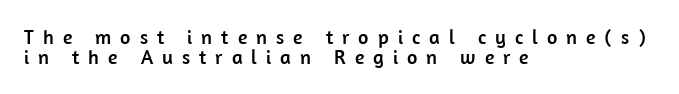
The image shows 20 px text type, upright; set left-aligned, tight line spacing (1.01x), unusually wide letter spacing (+0.45 em), not underlined.
